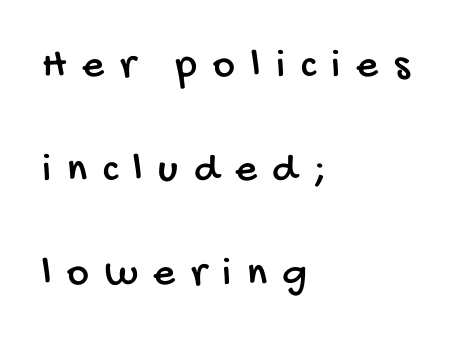
{"serif": "no", "width": "condensed", "stroke_contrast": "low", "x_height": "large", "monospaced": "no", "underline": "no", "align": "left", "line_spacing": "loose", "line_spacing_ratio": 2.48, "letter_spacing": "wide", "letter_spacing_em": 0.38, "glyph_px": 42}
